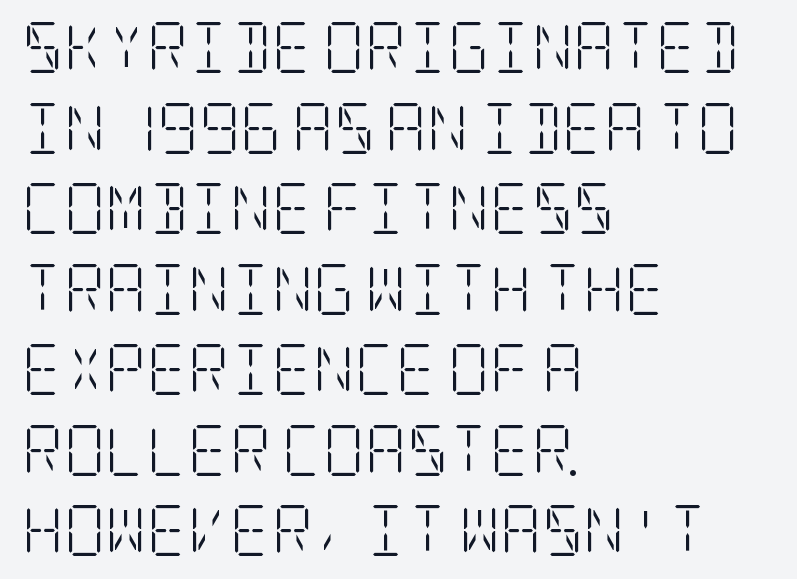
Q: Is the text bold? A: No.
Q: Is the text italic (slanted)? A: No, it is upright.
Q: Is the typeface a serif or a sans-serif typeface? A: Serif.
Q: Is the text underlined? A: No.
Q: How is the paragraph aligned? A: Left-aligned.
Q: Is the spacing between letters normal or unusually wide? A: Normal.
Q: Is the spacing between lines tight, normal or loose? A: Normal.
Q: Width (condensed, normal, or wide)? A: Condensed.
Q: Stroke contrast? A: Low.
Q: x-height? A: Large.
